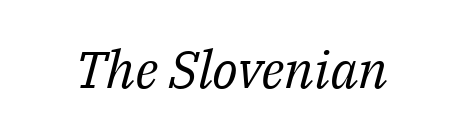
The image shows 52 px regular-weight serif type, italic (leaning right); set normal letter spacing, not underlined; medium stroke contrast and a medium x-height.
